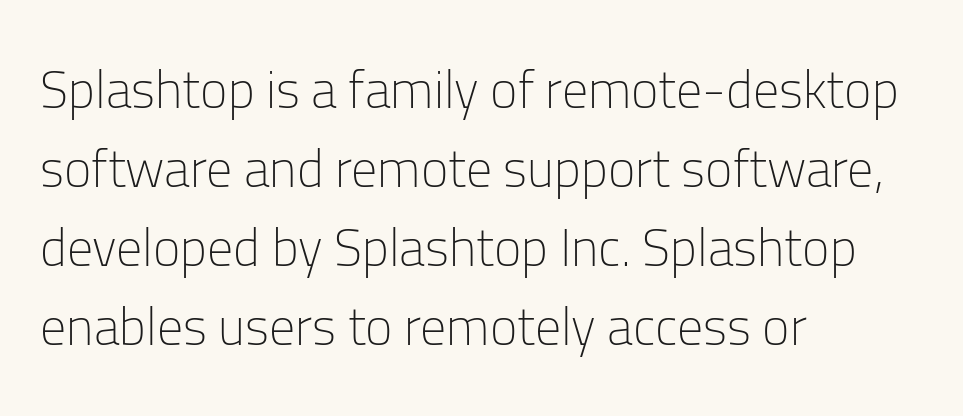
Descender tails drop into unmarked territory. The strokes carry an ordinary text weight at most. The letters advance in unequal steps, a hallmark of proportional type. Leading: standard. The type is set solid horizontally, with unmodified tracking.
